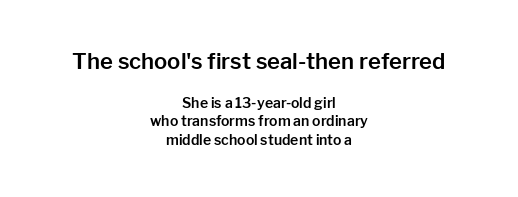
{"italic": "no", "underline": "no", "align": "center", "line_spacing": "normal", "line_spacing_ratio": 1.33, "letter_spacing": "normal", "letter_spacing_em": 0.0, "larger_block": "first", "size_ratio": 1.57, "glyph_px": 22}
